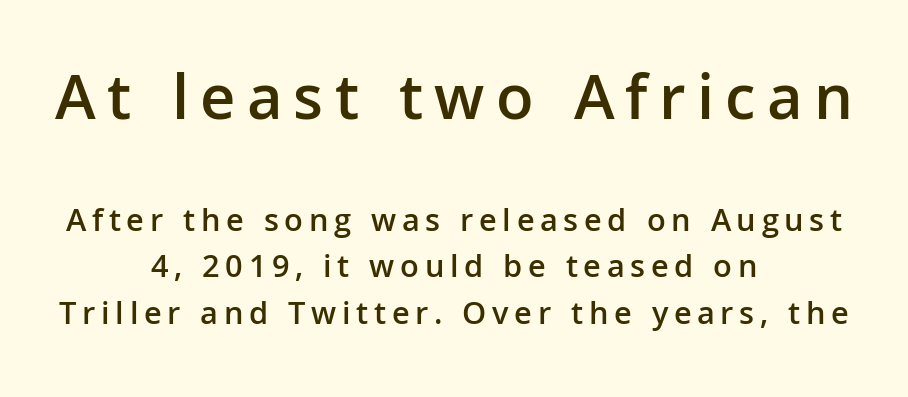
Q: Is the text bold? A: Semi-bold.
Q: Is the text italic (slanted)? A: No, it is upright.
Q: Is the typeface a serif or a sans-serif typeface? A: Sans-serif.
Q: Is the text underlined? A: No.
Q: How is the paragraph aligned? A: Centered.
Q: Is the spacing between lines tight, normal or loose? A: Normal.
Q: Which block of text is set in a larger size, the first (top) or the second (bottom)? A: The first (top) one.
Q: Width (condensed, normal, or wide)? A: Normal.
Q: Stroke contrast? A: Low.
Q: x-height? A: Medium.
Q: Monospaced? A: No.
